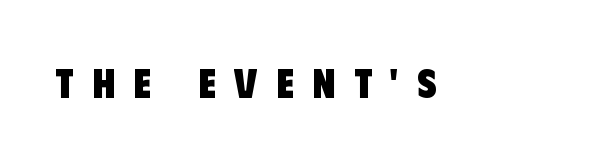
The image shows 41 px heavy, condensed sans-serif type; set unusually wide letter spacing (+0.46 em), not underlined; low stroke contrast and a large x-height.
